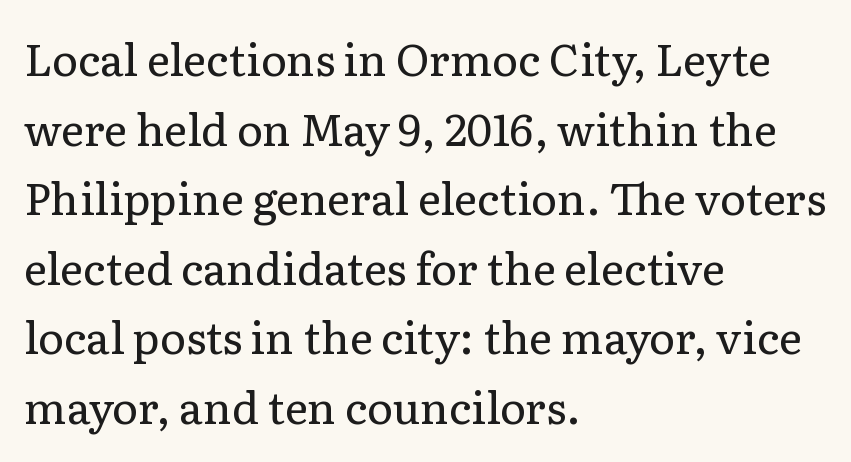
{"serif": "yes", "italic": "no", "bold": "no", "weight": "regular", "width": "normal", "stroke_contrast": "low", "x_height": "medium", "monospaced": "no", "underline": "no", "align": "left", "line_spacing": "normal", "line_spacing_ratio": 1.58, "letter_spacing": "normal", "letter_spacing_em": 0.0, "glyph_px": 44}
